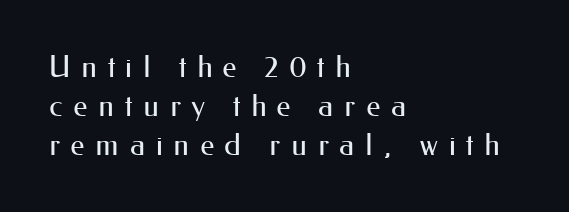
Q: Is the text bold? A: No.
Q: Is the text italic (slanted)? A: No, it is upright.
Q: Is the typeface a serif or a sans-serif typeface? A: Sans-serif.
Q: Is the text underlined? A: No.
Q: How is the paragraph aligned? A: Left-aligned.
Q: Is the spacing between letters normal or unusually wide? A: Unusually wide.
Q: Is the spacing between lines tight, normal or loose? A: Normal.
Q: Width (condensed, normal, or wide)? A: Normal.
Q: Stroke contrast? A: Medium.
Q: x-height? A: Small.
Q: Monospaced? A: No.
